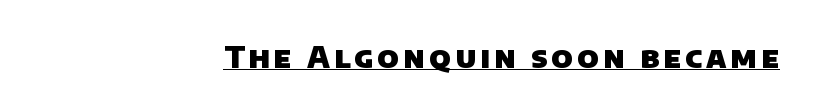
The image shows 30 px heavy sans-serif type; set right-aligned, underlined; low stroke contrast and a large x-height.
